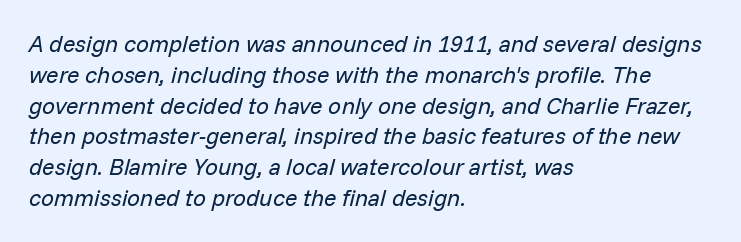
Q: Is the text bold? A: No.
Q: Is the text italic (slanted)? A: Yes, it leans right by about 14 degrees.
Q: Is the text underlined? A: No.
Q: How is the paragraph aligned? A: Left-aligned.
Q: Is the spacing between letters normal or unusually wide? A: Normal.
Q: Is the spacing between lines tight, normal or loose? A: Normal.
